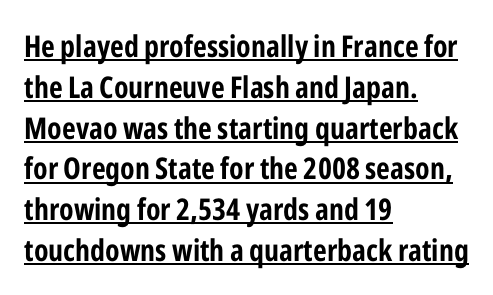
Q: Is the text bold? A: Yes.
Q: Is the text italic (slanted)? A: No, it is upright.
Q: Is the typeface a serif or a sans-serif typeface? A: Sans-serif.
Q: Is the text underlined? A: Yes.
Q: How is the paragraph aligned? A: Left-aligned.
Q: Is the spacing between letters normal or unusually wide? A: Normal.
Q: Is the spacing between lines tight, normal or loose? A: Normal.
Q: Width (condensed, normal, or wide)? A: Condensed.
Q: Stroke contrast? A: Low.
Q: x-height? A: Medium.
Q: Monospaced? A: No.
